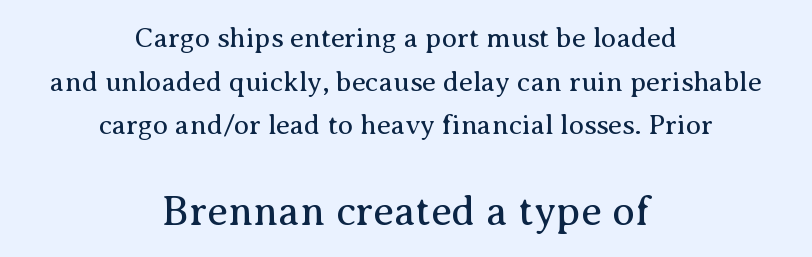
Posture: upright roman. The passage shown is typeset with a serif family. Counters stay open thanks to moderate or lighter strokes. Just letters on the line, the space beneath them empty.
